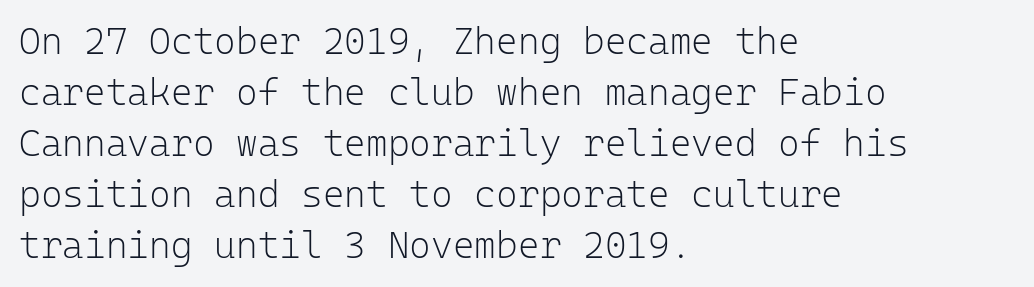
Q: Is the text bold? A: No.
Q: Is the text italic (slanted)? A: No, it is upright.
Q: Is the typeface a serif or a sans-serif typeface? A: Sans-serif.
Q: Is the text underlined? A: No.
Q: How is the paragraph aligned? A: Left-aligned.
Q: Is the spacing between letters normal or unusually wide? A: Normal.
Q: Is the spacing between lines tight, normal or loose? A: Normal.
Q: Width (condensed, normal, or wide)? A: Normal.
Q: Stroke contrast? A: Low.
Q: x-height? A: Medium.
Q: Monospaced? A: Yes.
